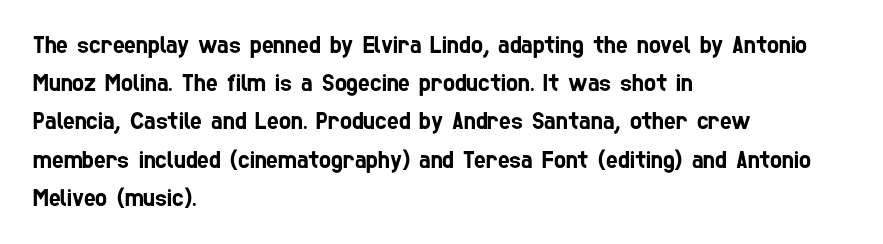
The image shows 25 px text type; set left-aligned, normal line spacing (1.53x), normal letter spacing, not underlined.
